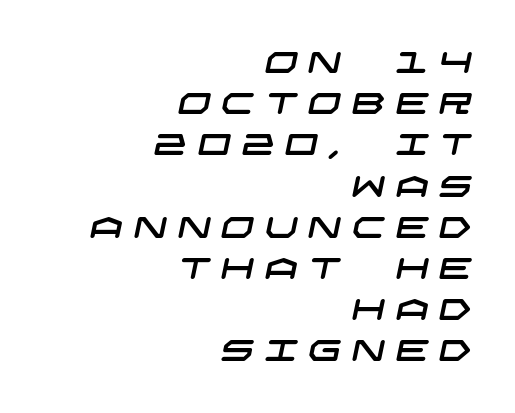
Look at the bottom of the vertical strokes: they stop flat, with no serifs. Inter-character spacing is expanded well beyond the font's built-in metrics. Honestly, there is no underline to notice here at all. One-word summary of the alignment: right. The space between consecutive lines is moderate.
